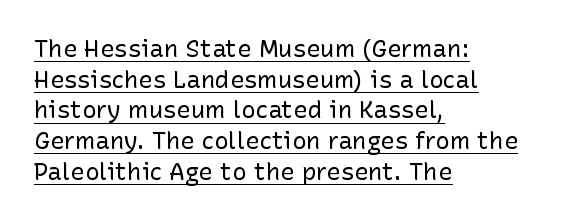
Q: Is the text bold? A: No.
Q: Is the text italic (slanted)? A: No, it is upright.
Q: Is the text underlined? A: Yes.
Q: How is the paragraph aligned? A: Left-aligned.
Q: Is the spacing between letters normal or unusually wide? A: Normal.
Q: Is the spacing between lines tight, normal or loose? A: Normal.
